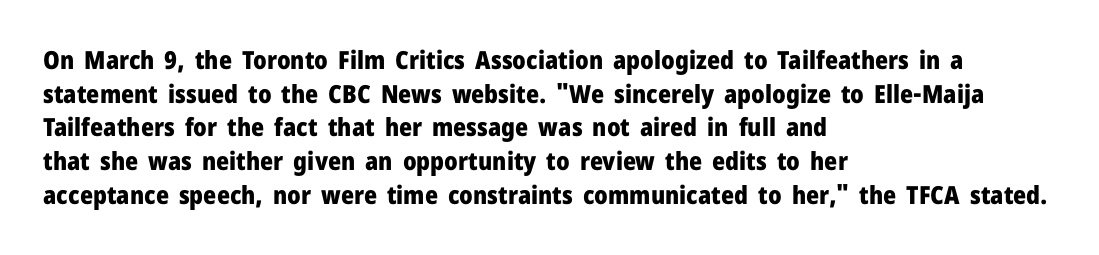
The image shows 25 px bold type, upright; set left-aligned, normal line spacing (1.35x), normal letter spacing, not underlined.
